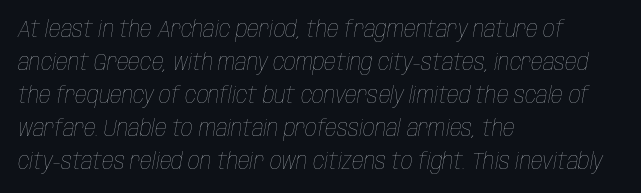
Plain, unruled lines of type. Vertically, the passage feels balanced, rows spaced as you'd expect. Nobody touched the tracking dial on this one. The paragraph has a hard left edge and a soft right edge. The cut favours lightness, reaching ordinary text weight at its darkest. The letters are slanted; this is an italic face.
